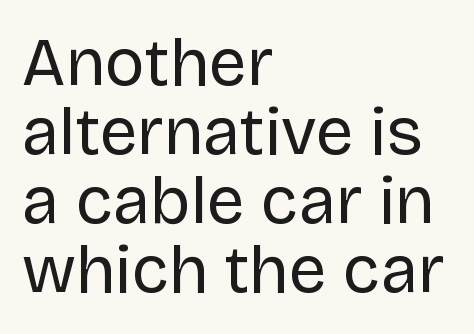
The image shows 67 px regular-weight sans-serif type, upright; set left-aligned, tight line spacing (1.03x), normal letter spacing, not underlined; low stroke contrast and a large x-height.
